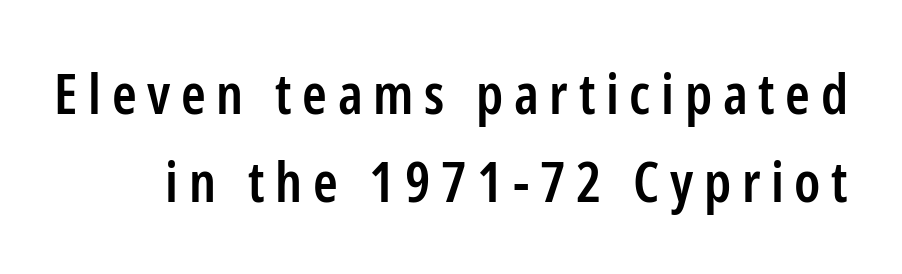
{"serif": "no", "italic": "no", "bold": "semi", "weight": "semibold", "width": "condensed", "stroke_contrast": "low", "x_height": "medium", "monospaced": "no", "underline": "no", "line_spacing": "normal", "line_spacing_ratio": 1.58, "glyph_px": 56}
